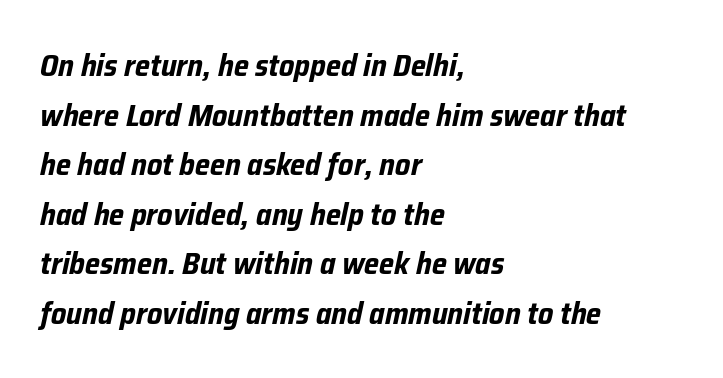
Q: Is the text bold? A: Yes.
Q: Is the text italic (slanted)? A: Yes, it leans right by about 12 degrees.
Q: Is the text underlined? A: No.
Q: How is the paragraph aligned? A: Left-aligned.
Q: Is the spacing between letters normal or unusually wide? A: Normal.
Q: Is the spacing between lines tight, normal or loose? A: Normal.
Q: Width (condensed, normal, or wide)? A: Condensed.
Q: Stroke contrast? A: Low.
Q: x-height? A: Medium.
Q: Monospaced? A: No.
